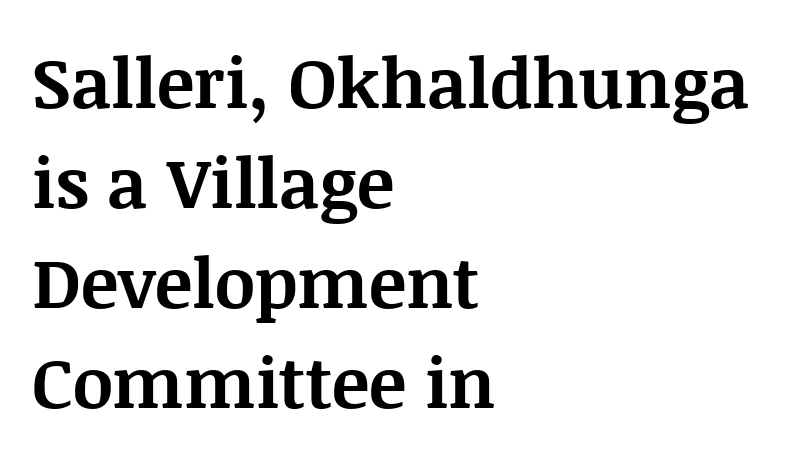
{"serif": "yes", "italic": "no", "bold": "yes", "weight": "bold", "width": "normal", "stroke_contrast": "medium", "x_height": "large", "monospaced": "no", "underline": "no", "align": "left", "line_spacing": "normal", "line_spacing_ratio": 1.43, "letter_spacing": "normal", "letter_spacing_em": 0.0, "glyph_px": 70}
